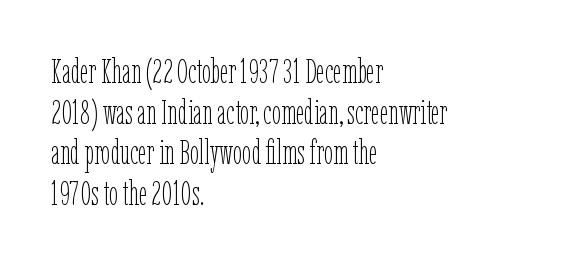
Q: Is the text bold? A: No.
Q: Is the text italic (slanted)? A: No, it is upright.
Q: Is the text underlined? A: No.
Q: How is the paragraph aligned? A: Left-aligned.
Q: Is the spacing between letters normal or unusually wide? A: Normal.
Q: Width (condensed, normal, or wide)? A: Condensed.
Q: Stroke contrast? A: Low.
Q: x-height? A: Medium.
Q: Monospaced? A: No.
